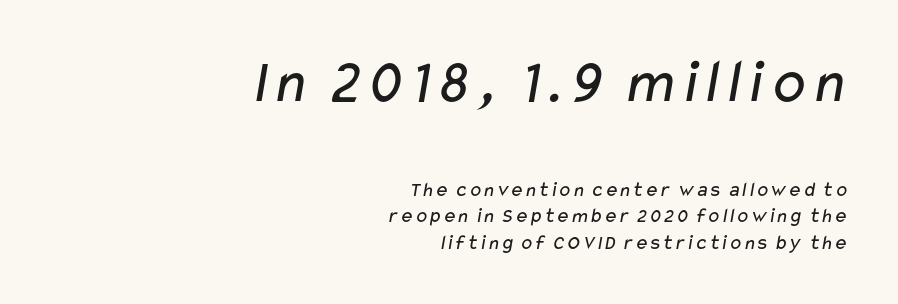
The image shows 63 px regular-weight, wide sans-serif type; set right-aligned, normal line spacing (1.25x), normal letter spacing, not underlined; the first (top) block is 3.0x larger; low stroke contrast and a medium x-height.
